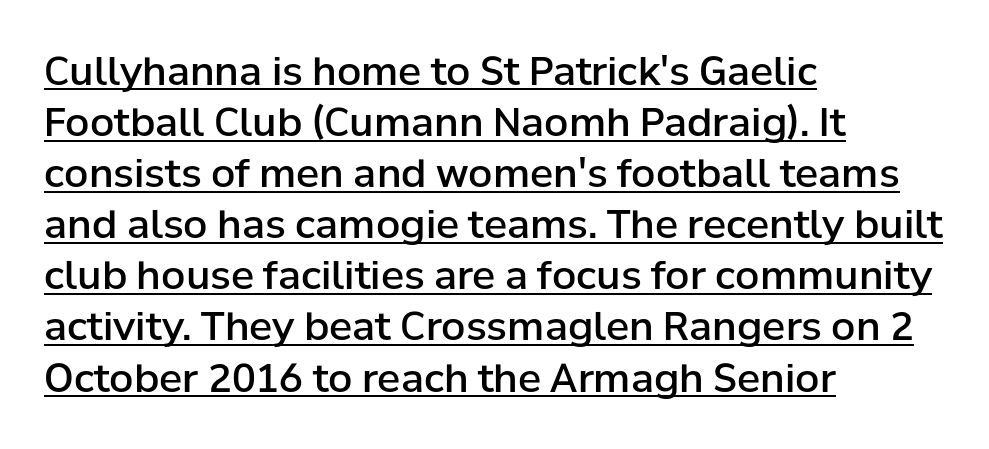
The specimen reads as upright at a glance. A somewhat darkened texture: the type is semibold rather than bold. Here the designer chose a conventional face with non-uniform glyph widths. Vertically, the passage feels balanced, rows spaced as you'd expect. The face used here is rendered with its standard letterfit.
